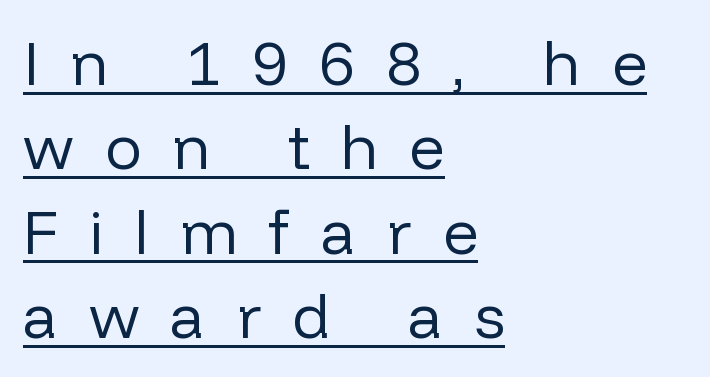
Q: Is the text bold? A: No.
Q: Is the text italic (slanted)? A: No, it is upright.
Q: Is the typeface a serif or a sans-serif typeface? A: Sans-serif.
Q: Is the text underlined? A: Yes.
Q: How is the paragraph aligned? A: Left-aligned.
Q: Is the spacing between letters normal or unusually wide? A: Unusually wide.
Q: Is the spacing between lines tight, normal or loose? A: Normal.
Q: Width (condensed, normal, or wide)? A: Normal.
Q: Stroke contrast? A: Low.
Q: x-height? A: Medium.
Q: Monospaced? A: No.
